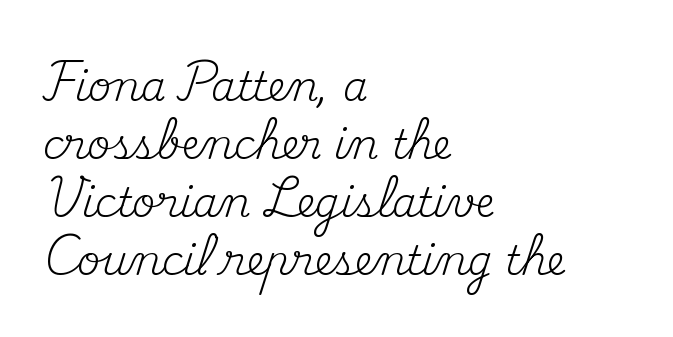
The image shows 40 px regular-weight serif type; set left-aligned, normal line spacing (1.45x), normal letter spacing, not underlined; medium stroke contrast and a small x-height.
